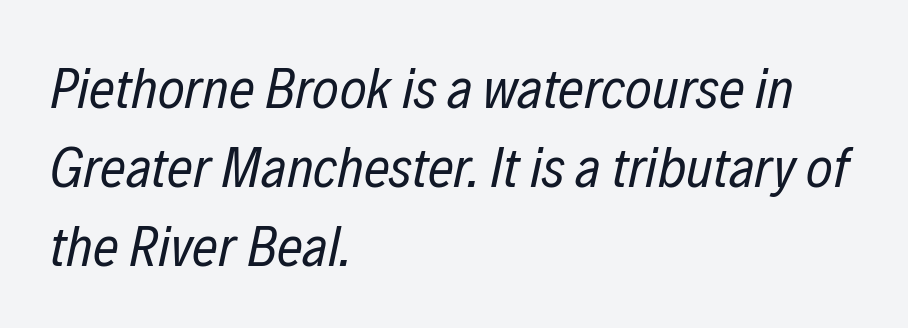
The image shows 57 px regular-weight, condensed type, italic (leaning right); set left-aligned, normal line spacing (1.39x), normal letter spacing, not underlined; low stroke contrast and a medium x-height.
